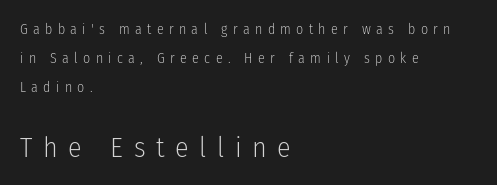
Note the varied advance widths — an 'i' is clearly narrower than an 'm'. Just letters on the line, the space beneath them empty. The second block has been scaled up relative to the first. If you measured baseline to baseline, you'd find a long distance. Tracking here is generous; glyphs stand well apart from one another.
